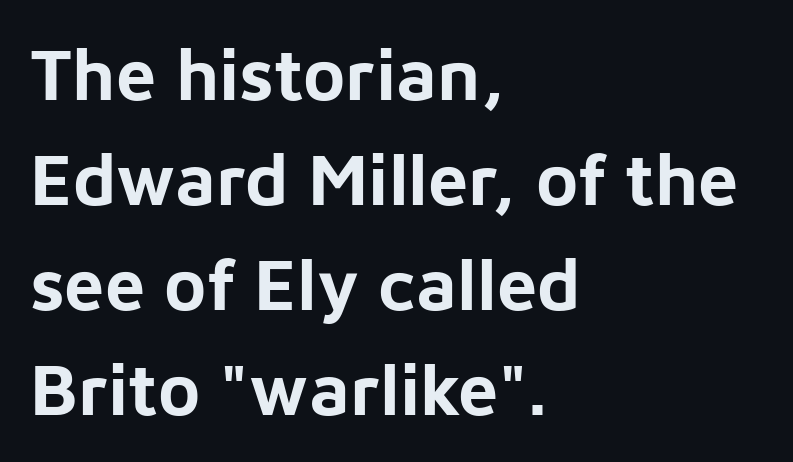
The image shows 72 px bold sans-serif type, upright; set left-aligned, normal line spacing (1.46x), normal letter spacing, not underlined; low stroke contrast and a medium x-height.
